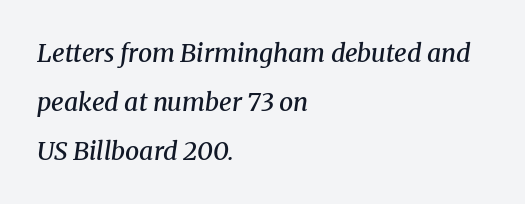
The image shows 25 px text type, italic (leaning right); set left-aligned, loose line spacing (1.96x), normal letter spacing, not underlined.
